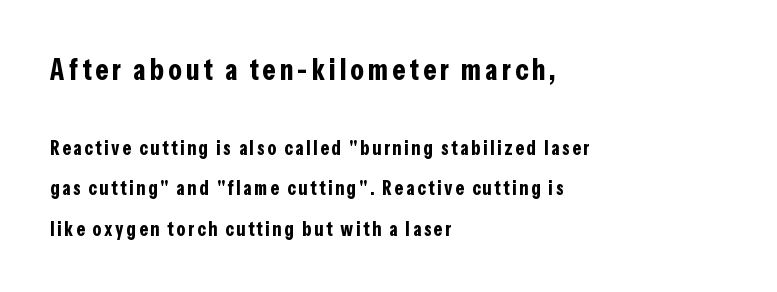
{"serif": "no", "italic": "no", "bold": "yes", "weight": "bold", "width": "condensed", "stroke_contrast": "low", "x_height": "medium", "monospaced": "no", "underline": "no", "align": "left", "line_spacing": "loose", "line_spacing_ratio": 2.03, "larger_block": "first", "size_ratio": 1.5, "glyph_px": 30}
